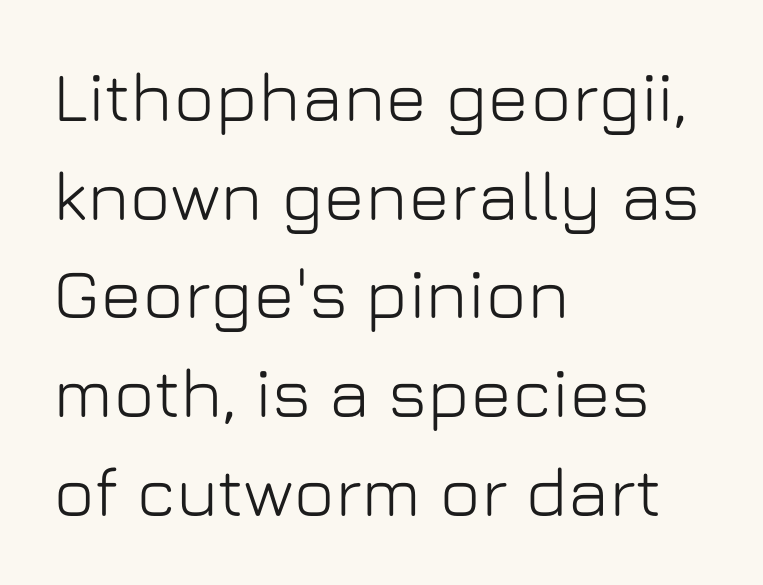
Q: Is the text italic (slanted)? A: No, it is upright.
Q: Is the typeface a serif or a sans-serif typeface? A: Sans-serif.
Q: Is the text underlined? A: No.
Q: How is the paragraph aligned? A: Left-aligned.
Q: Is the spacing between letters normal or unusually wide? A: Normal.
Q: Is the spacing between lines tight, normal or loose? A: Normal.
Q: Width (condensed, normal, or wide)? A: Normal.
Q: Stroke contrast? A: Low.
Q: x-height? A: Medium.
Q: Monospaced? A: No.
